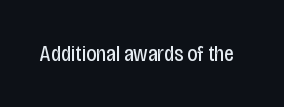
The image shows 22 px text type, upright; set normal letter spacing, not underlined.
